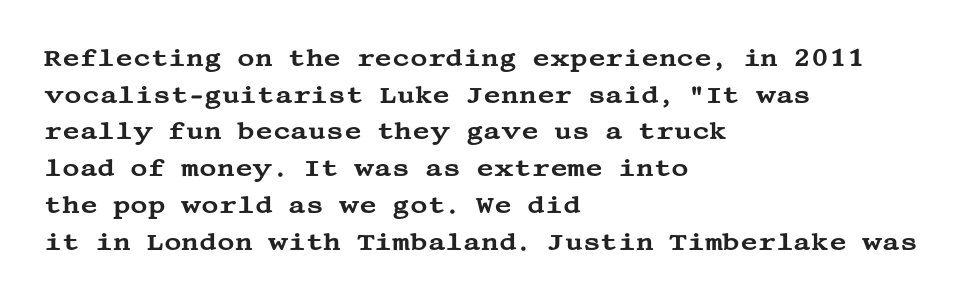
{"italic": "no", "underline": "no", "align": "left", "line_spacing": "normal", "line_spacing_ratio": 1.53, "letter_spacing": "normal", "letter_spacing_em": 0.0, "glyph_px": 24}
